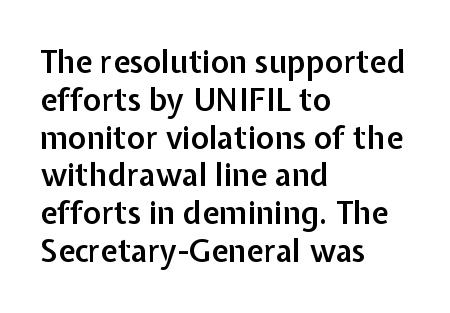
The image shows 31 px semibold sans-serif type, upright; set left-aligned, line spacing 1.22x, normal letter spacing, not underlined; low stroke contrast and a medium x-height.
